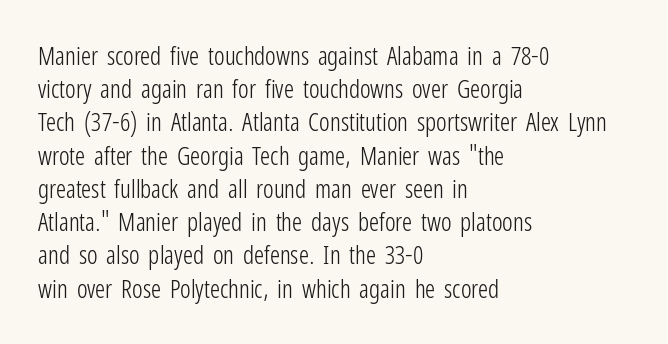
These lines sit exactly where default settings would place them. Decoration check: the copy has no underline. The typeface has the unassuming heft of standard copy or less. Horizontal alignment here is leftward, the default for most running prose.
